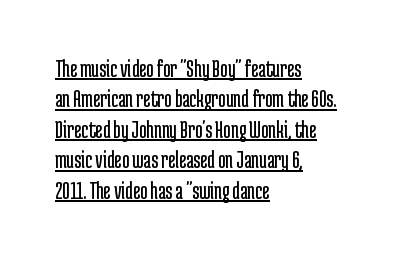
One-word summary of the alignment: left. The weight would be labelled regular, book, light, or lighter still. Decoration check: the copy is underlined. You could call the tracking neutral — neither tight nor loose. These lines were composed using upright roman letters.
